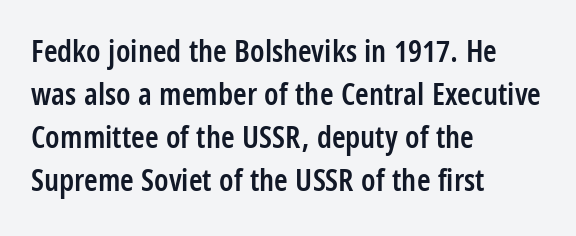
Proportional: the letters do not fall into vertical columns. Rendered with straight, roman letterforms. Type style note: lacks serifs. Nothing unusual about the tracking: characters are spaced as the font intends.
